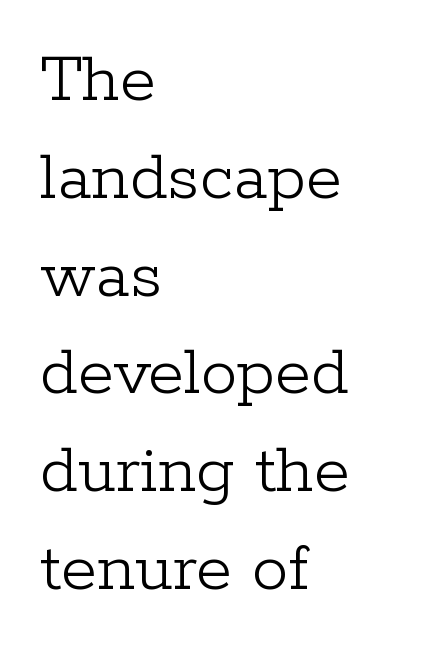
{"serif": "yes", "italic": "no", "bold": "no", "weight": "light", "width": "normal", "stroke_contrast": "low", "x_height": "medium", "monospaced": "no", "underline": "no", "align": "left", "line_spacing": "normal", "line_spacing_ratio": 1.34, "letter_spacing": "normal", "letter_spacing_em": 0.0, "glyph_px": 73}
